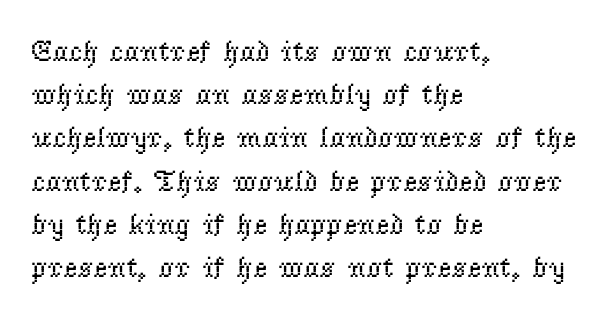
{"serif": "yes", "italic": "no", "bold": "no", "weight": "regular", "width": "normal", "stroke_contrast": "low", "x_height": "small", "monospaced": "no", "underline": "no", "align": "left", "line_spacing": "normal", "line_spacing_ratio": 1.44, "letter_spacing": "normal", "letter_spacing_em": 0.0, "glyph_px": 30}
